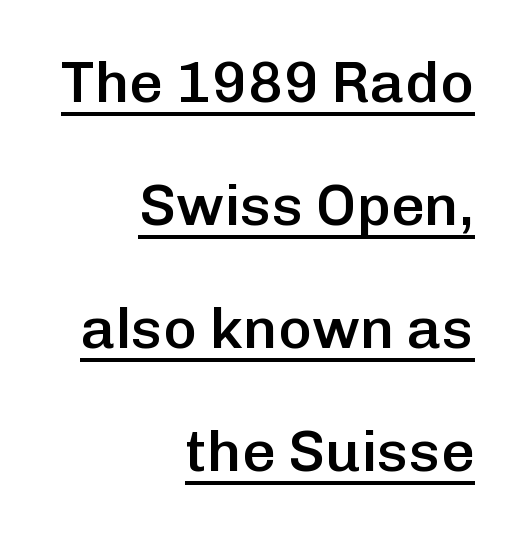
The image shows 58 px semibold sans-serif type, upright; set right-aligned, loose line spacing (2.12x), normal letter spacing, underlined; low stroke contrast and a medium x-height.
